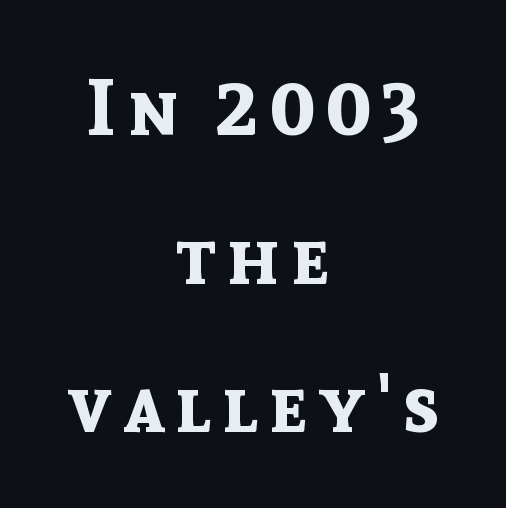
Its strokes are broad and dark, the hallmark of bold type. Looks like regular typesetting: each glyph gets only the width it needs. Designer's note — italics off, roman on. Nobody drew a line under any word here.
